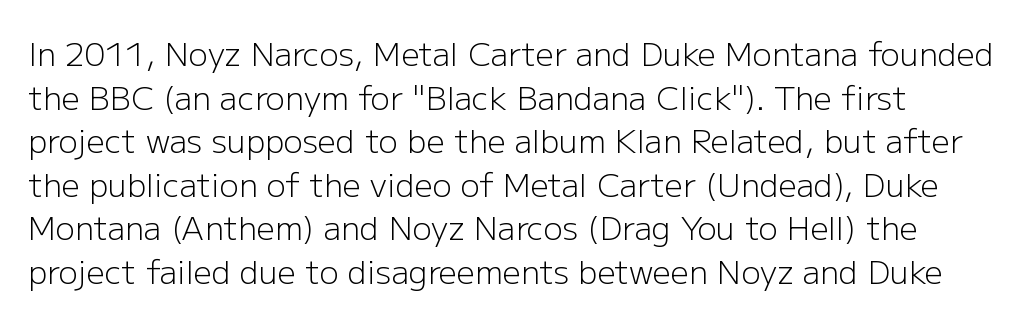
The image shows 32 px light sans-serif type, upright; set normal line spacing (1.36x), normal letter spacing, not underlined; low stroke contrast and a medium x-height.
